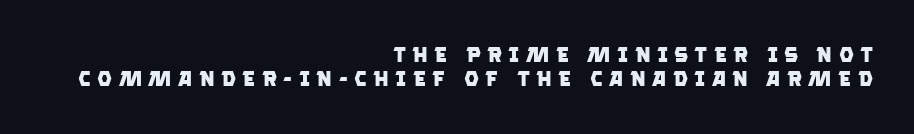
{"bold": "yes", "underline": "no", "align": "right", "line_spacing": "tight", "line_spacing_ratio": 1.12, "letter_spacing": "wide", "letter_spacing_em": 0.3, "glyph_px": 21}
